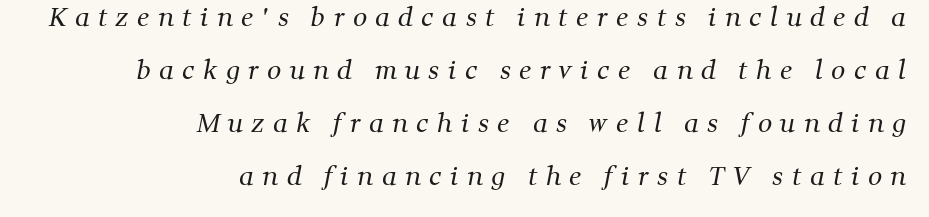
Summary of vertical rhythm: relaxed, with wide interline spacing. Each row of text sits above clean, open space. Inter-character spacing is expanded well beyond the font's built-in metrics. Is the block centered? No — it sits flush against the right margin. No letter is thick-stroked: the sample isn't bold.
